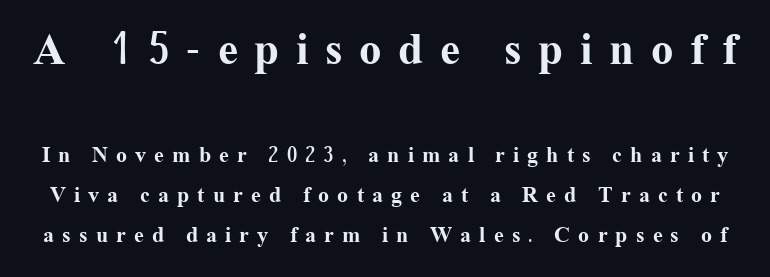
Caption: upper text group enlarged, lower text group reduced. Quick note: not italic, upright. Nobody drew a line under any word here. This sample uses expanded letter spacing, leaving extra air between glyphs. Observe the serifs anchoring each vertical stroke in this sample. Do the characters align in a grid? No, the font is proportional.
